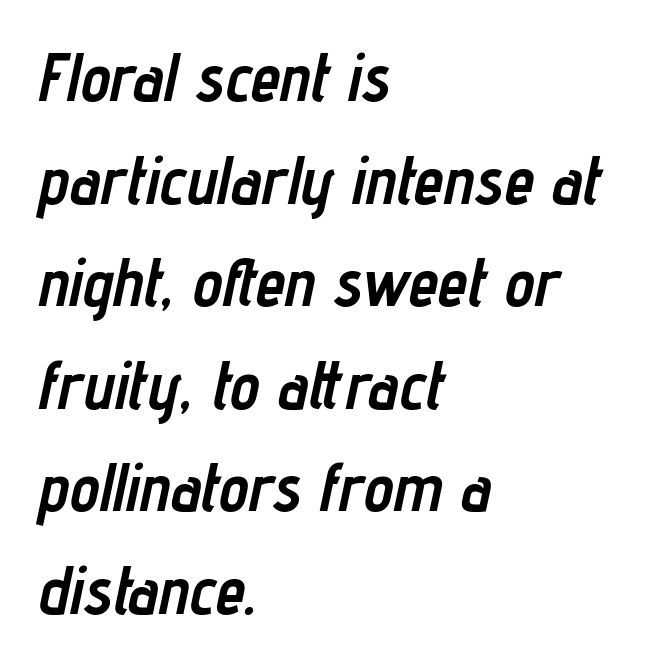
Q: Is the text bold? A: Yes.
Q: Is the text italic (slanted)? A: Yes, it leans right by about 12 degrees.
Q: Is the text underlined? A: No.
Q: How is the paragraph aligned? A: Left-aligned.
Q: Is the spacing between letters normal or unusually wide? A: Normal.
Q: Is the spacing between lines tight, normal or loose? A: Normal.
Q: Width (condensed, normal, or wide)? A: Condensed.
Q: Stroke contrast? A: Low.
Q: x-height? A: Medium.
Q: Monospaced? A: No.
